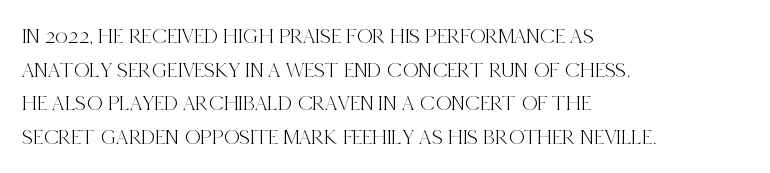
{"italic": "no", "underline": "no", "align": "left", "line_spacing": "normal", "line_spacing_ratio": 1.53, "letter_spacing": "normal", "letter_spacing_em": 0.0, "glyph_px": 22}
